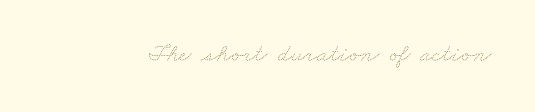
{"bold": "no", "underline": "no", "letter_spacing": "normal", "letter_spacing_em": 0.0, "glyph_px": 25}
